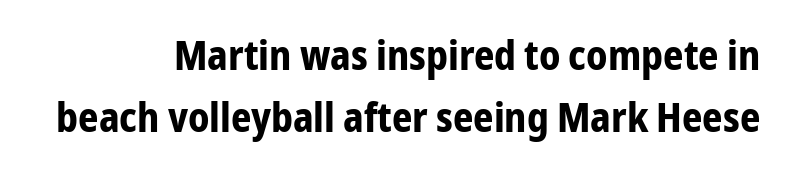
The typesetter chose a ragged-left arrangement here. This rendering leaves character spacing at its baseline value. Italic? Not at all — the glyphs are vertical. Typesetter's note: full bold, strokes at maximum text heaviness.
